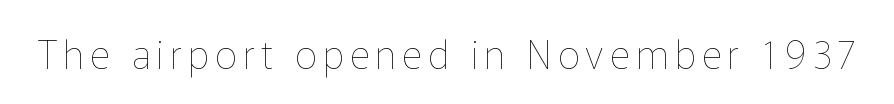
Q: Is the text bold? A: No.
Q: Is the text italic (slanted)? A: No, it is upright.
Q: Is the text underlined? A: No.
Q: Width (condensed, normal, or wide)? A: Normal.
Q: Stroke contrast? A: Low.
Q: x-height? A: Medium.
Q: Monospaced? A: No.
